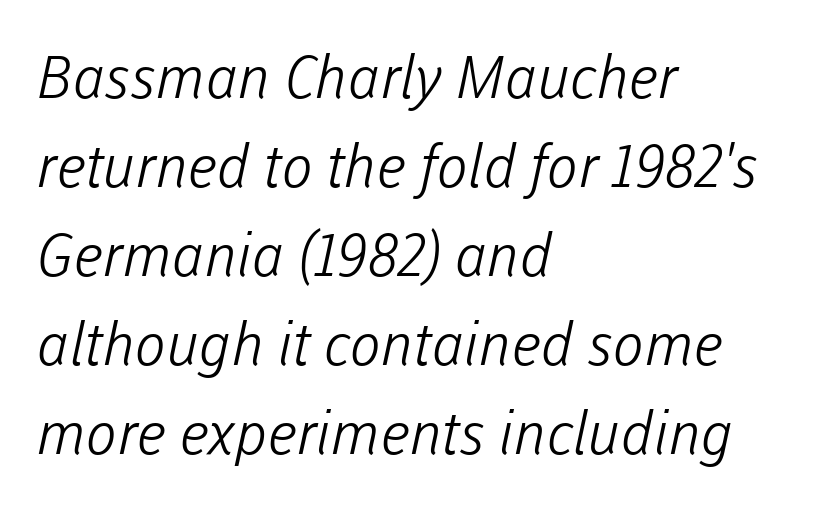
Q: Is the text bold? A: No.
Q: Is the typeface a serif or a sans-serif typeface? A: Sans-serif.
Q: Is the text underlined? A: No.
Q: How is the paragraph aligned? A: Left-aligned.
Q: Is the spacing between letters normal or unusually wide? A: Normal.
Q: Is the spacing between lines tight, normal or loose? A: Normal.
Q: Width (condensed, normal, or wide)? A: Normal.
Q: Stroke contrast? A: Low.
Q: x-height? A: Medium.
Q: Monospaced? A: No.
